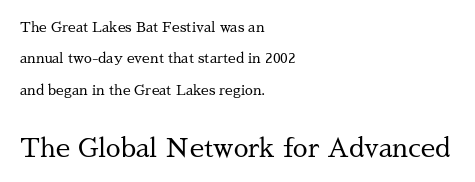
The image shows 26 px text type, upright; set left-aligned, loose line spacing (2.24x), normal letter spacing, not underlined; the second (bottom) block is 1.86x larger.
